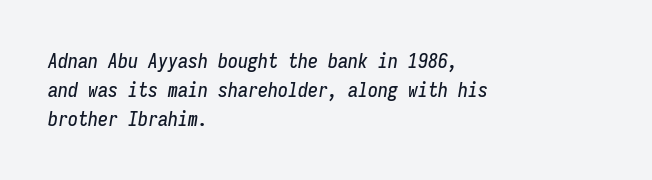
Style check: oblique. The letters sit at their default tracking, neither squeezed nor spread. A bare baseline throughout the passage. Leftover space on each line is placed entirely after the last word.
